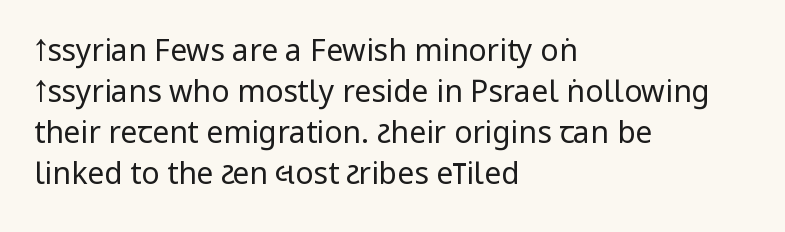
The image shows 30 px regular-weight, condensed sans-serif type, upright; set left-aligned, normal line spacing (1.37x), normal letter spacing, not underlined; low stroke contrast and a large x-height.
